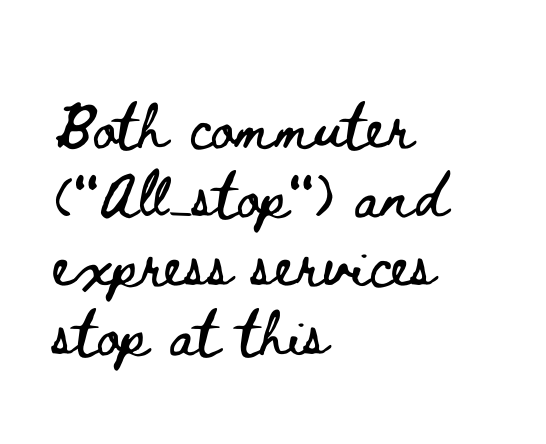
Q: Is the text italic (slanted)? A: Yes.
Q: Is the text underlined? A: No.
Q: How is the paragraph aligned? A: Left-aligned.
Q: Is the spacing between letters normal or unusually wide? A: Normal.
Q: Width (condensed, normal, or wide)? A: Wide.
Q: Stroke contrast? A: Low.
Q: x-height? A: Small.
Q: Monospaced? A: No.
